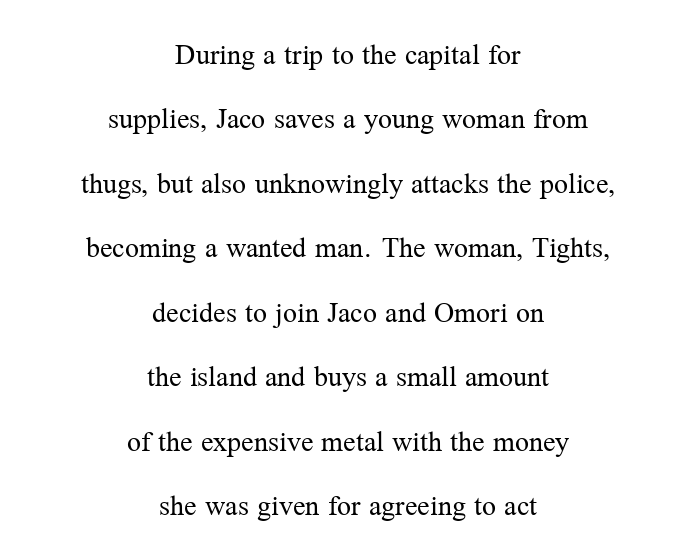
The image shows 31 px regular-weight serif type, upright; set centered, loose line spacing (2.08x), normal letter spacing, not underlined; medium stroke contrast and a medium x-height.
